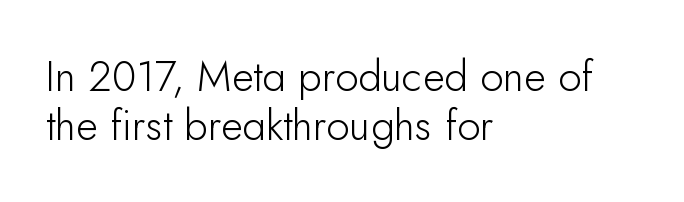
{"serif": "no", "italic": "no", "bold": "no", "weight": "light", "width": "normal", "stroke_contrast": "low", "x_height": "small", "monospaced": "no", "underline": "no", "align": "left", "line_spacing_ratio": 1.16, "letter_spacing": "normal", "letter_spacing_em": 0.0, "glyph_px": 42}
